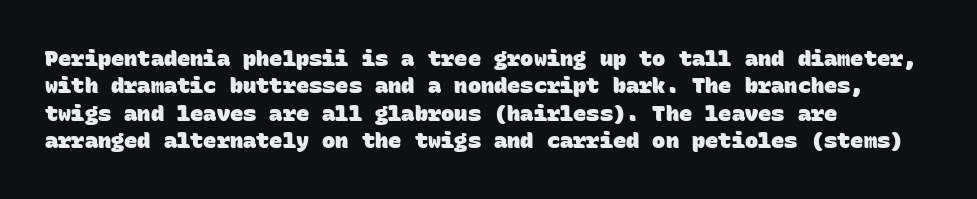
{"bold": "yes", "underline": "no", "align": "left", "line_spacing_ratio": 1.24, "letter_spacing": "normal", "letter_spacing_em": 0.0, "glyph_px": 22}
